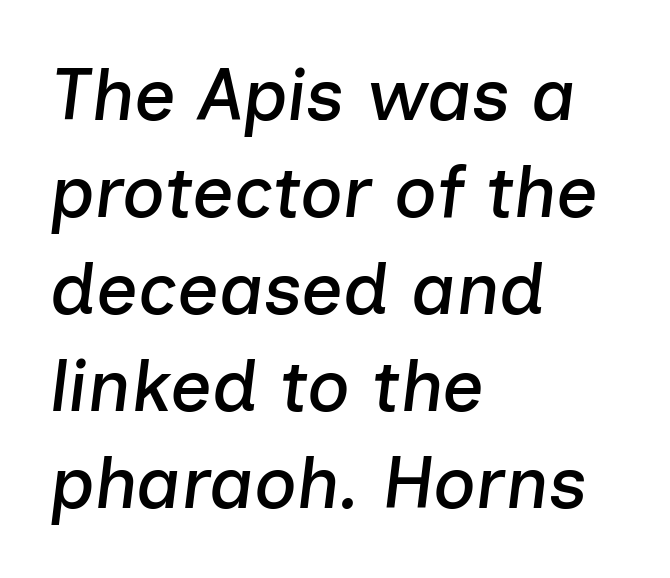
{"italic": "yes", "lean": "right", "slant_degrees": 7, "width": "normal", "stroke_contrast": "low", "x_height": "medium", "monospaced": "no", "underline": "no", "align": "left", "line_spacing": "normal", "line_spacing_ratio": 1.33, "letter_spacing": "normal", "letter_spacing_em": 0.0, "glyph_px": 73}
